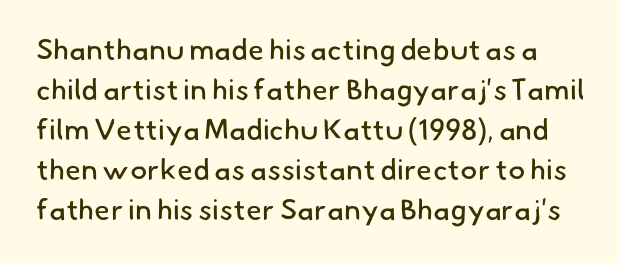
Spacing verdict: proportional, widths tailored to each character. Leading matches the norm, producing a regular column. The letters carry no serifs — their stems end cleanly without finishing strokes. These lines keep a tight, regular rhythm from letter to letter. Any mark beneath the type? The region is blank. The font is comparable to plain body text, perhaps lighter.
